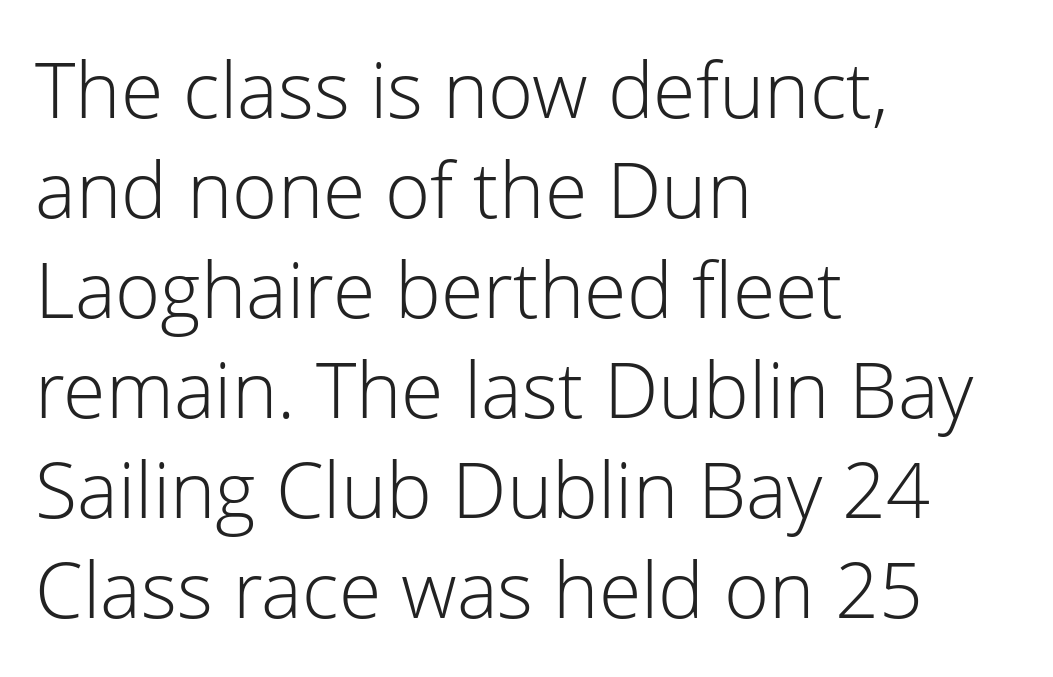
In terms of leading, this rendering sits right in the middle. Students, note that the glyphs here touch the page at normal intervals. Posture: straight, roman, zero tilt. Clear beneath every line of the passage. Here the designer chose a conventional face with non-uniform glyph widths. The characters are drawn with everyday or finer stroke widths.
